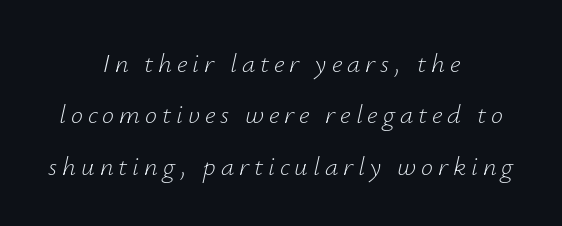
Q: Is the text bold? A: No.
Q: Is the text italic (slanted)? A: Yes, it leans right by about 12 degrees.
Q: Is the text underlined? A: No.
Q: How is the paragraph aligned? A: Centered.
Q: Is the spacing between lines tight, normal or loose? A: Loose.
